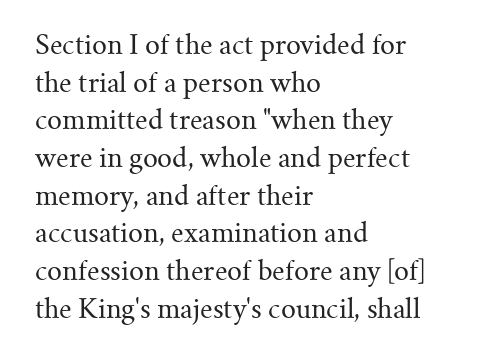
{"italic": "no", "bold": "no", "underline": "no", "align": "left", "line_spacing": "normal", "line_spacing_ratio": 1.45, "letter_spacing": "normal", "letter_spacing_em": 0.0, "glyph_px": 26}
